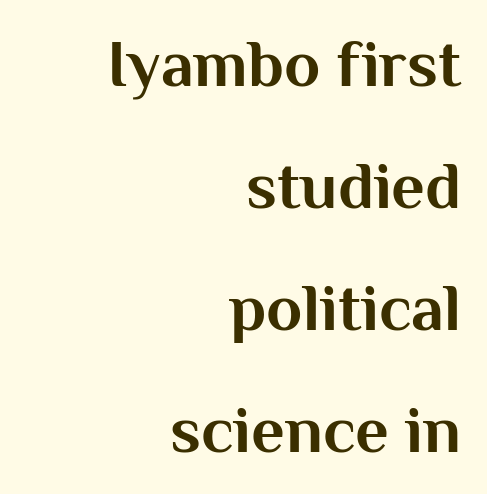
Nobody touched the tracking dial on this one. This rendering uses right alignment, leaving the left contour irregular. You can tell from the bare stems that sans-serif type was used. Ascenders rise straight up at ninety degrees. The words here are not underlined.
